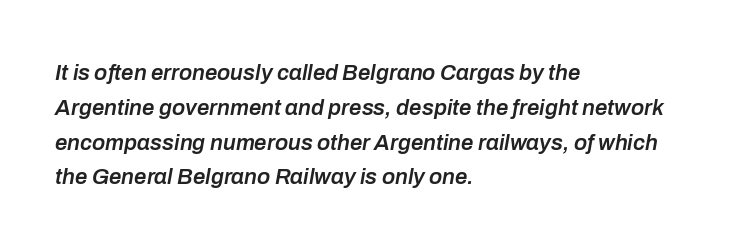
The image shows 22 px text type, italic (leaning right); set left-aligned, normal line spacing (1.58x), normal letter spacing, not underlined.
